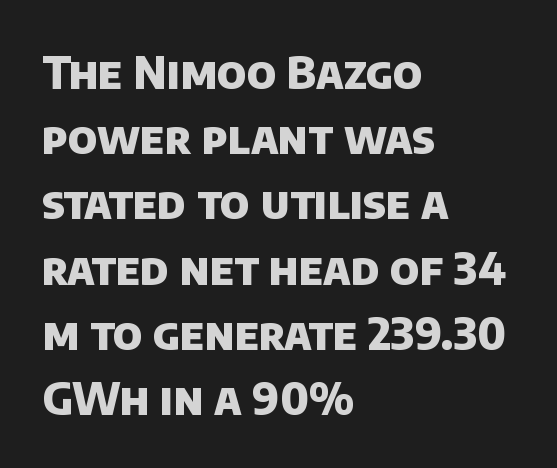
{"serif": "no", "bold": "yes", "weight": "heavy", "width": "normal", "stroke_contrast": "low", "x_height": "large", "monospaced": "no", "underline": "no", "align": "left", "line_spacing": "normal", "line_spacing_ratio": 1.45, "letter_spacing": "normal", "letter_spacing_em": 0.0, "glyph_px": 45}
